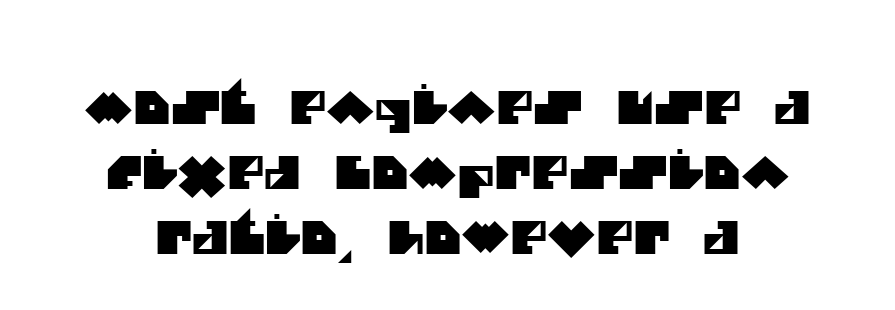
The image shows 45 px sans-serif type; set centered, normal line spacing (1.45x), normal letter spacing, not underlined; medium stroke contrast and a large x-height.
